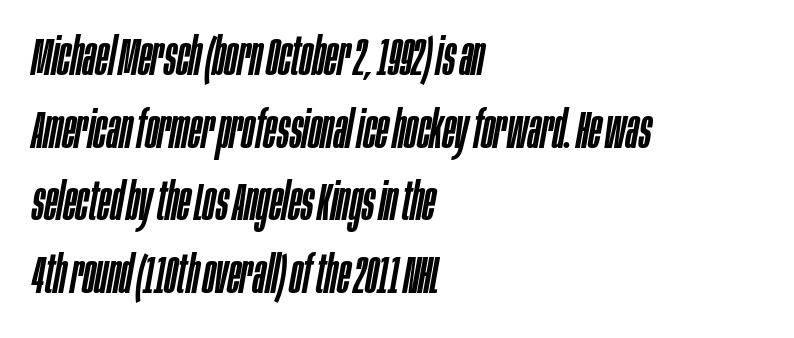
Q: Is the text italic (slanted)? A: Yes, it leans right by about 10 degrees.
Q: Is the text underlined? A: No.
Q: How is the paragraph aligned? A: Left-aligned.
Q: Is the spacing between letters normal or unusually wide? A: Normal.
Q: Is the spacing between lines tight, normal or loose? A: Normal.
Q: Width (condensed, normal, or wide)? A: Condensed.
Q: Stroke contrast? A: Low.
Q: x-height? A: Large.
Q: Monospaced? A: No.
